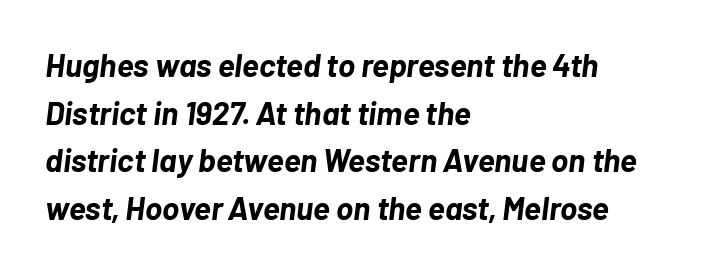
{"italic": "yes", "lean": "right", "slant_degrees": 7, "bold": "yes", "weight": "bold", "width": "normal", "stroke_contrast": "low", "x_height": "medium", "monospaced": "no", "underline": "no", "align": "left", "line_spacing": "normal", "line_spacing_ratio": 1.49, "letter_spacing": "normal", "letter_spacing_em": 0.0, "glyph_px": 32}
